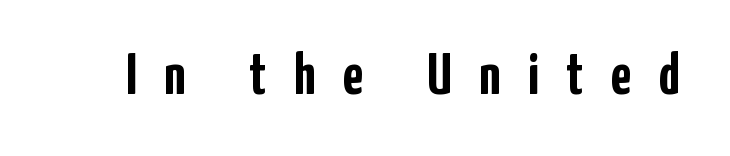
The image shows 59 px semibold, condensed sans-serif type, upright; set unusually wide letter spacing (+0.47 em), not underlined; low stroke contrast and a medium x-height.
